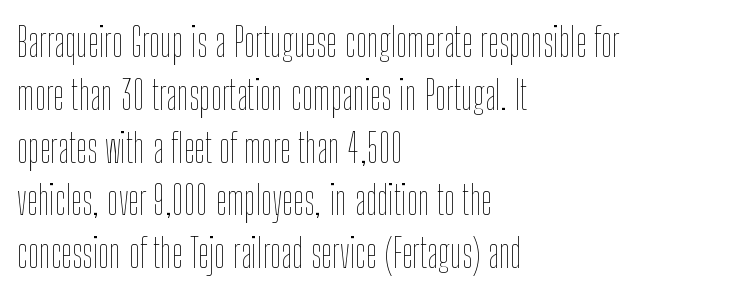
{"italic": "no", "bold": "no", "weight": "thin", "width": "condensed", "stroke_contrast": "low", "x_height": "medium", "monospaced": "no", "underline": "no", "align": "left", "line_spacing": "normal", "line_spacing_ratio": 1.32, "letter_spacing": "normal", "letter_spacing_em": 0.0, "glyph_px": 40}
